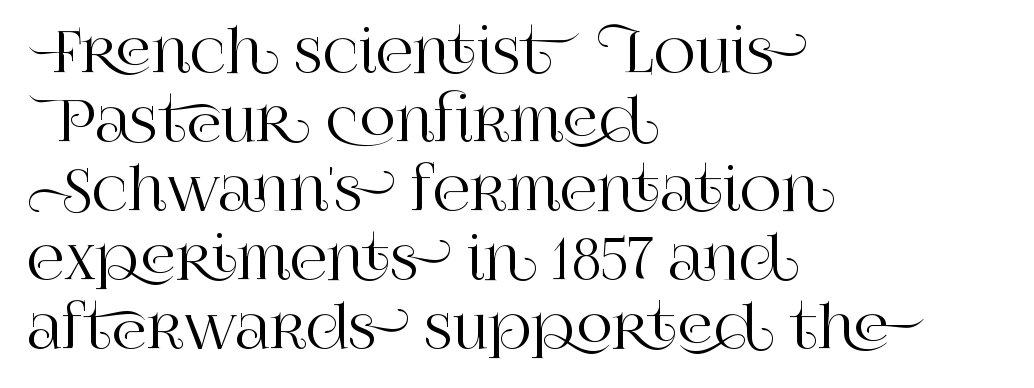
Q: Is the text italic (slanted)? A: No, it is upright.
Q: Is the typeface a serif or a sans-serif typeface? A: Serif.
Q: Is the text underlined? A: No.
Q: How is the paragraph aligned? A: Left-aligned.
Q: Is the spacing between letters normal or unusually wide? A: Normal.
Q: Width (condensed, normal, or wide)? A: Normal.
Q: Stroke contrast? A: High.
Q: x-height? A: Large.
Q: Monospaced? A: No.
